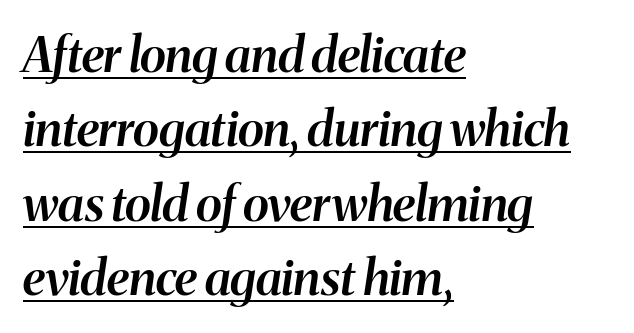
Q: Is the text bold? A: Semi-bold.
Q: Is the text italic (slanted)? A: Yes, it leans right by about 8 degrees.
Q: Is the text underlined? A: Yes.
Q: How is the paragraph aligned? A: Left-aligned.
Q: Is the spacing between letters normal or unusually wide? A: Normal.
Q: Is the spacing between lines tight, normal or loose? A: Normal.
Q: Width (condensed, normal, or wide)? A: Normal.
Q: Stroke contrast? A: Medium.
Q: x-height? A: Medium.
Q: Monospaced? A: No.
